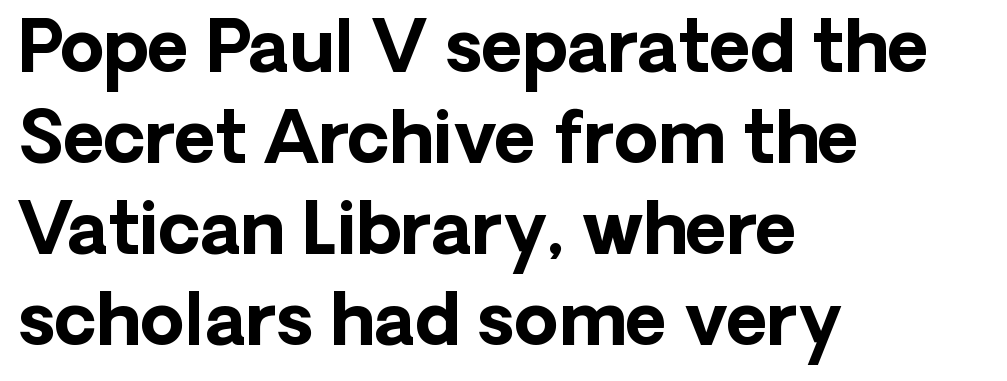
Q: Is the text bold? A: Yes.
Q: Is the text italic (slanted)? A: No, it is upright.
Q: Is the typeface a serif or a sans-serif typeface? A: Sans-serif.
Q: Is the text underlined? A: No.
Q: How is the paragraph aligned? A: Left-aligned.
Q: Is the spacing between letters normal or unusually wide? A: Normal.
Q: Is the spacing between lines tight, normal or loose? A: Normal.
Q: Width (condensed, normal, or wide)? A: Normal.
Q: Stroke contrast? A: Low.
Q: x-height? A: Medium.
Q: Monospaced? A: No.
